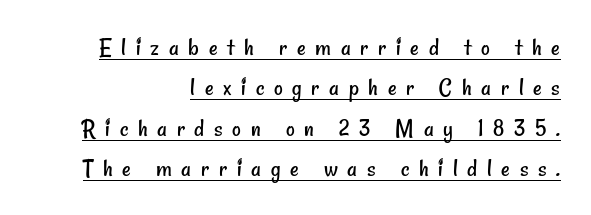
The image shows 27 px text type; set right-aligned, normal line spacing (1.5x), unusually wide letter spacing (+0.36 em), underlined.
